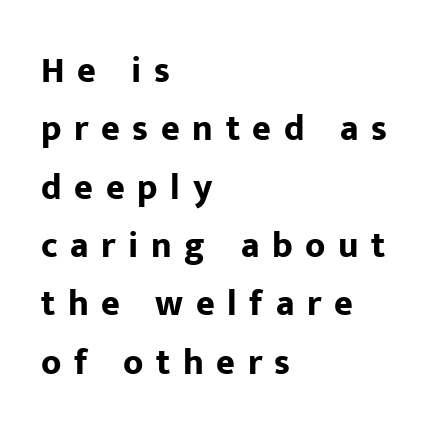
The image shows 36 px bold sans-serif type, upright; set left-aligned, normal line spacing (1.62x), unusually wide letter spacing (+0.35 em), not underlined; low stroke contrast and a medium x-height.
